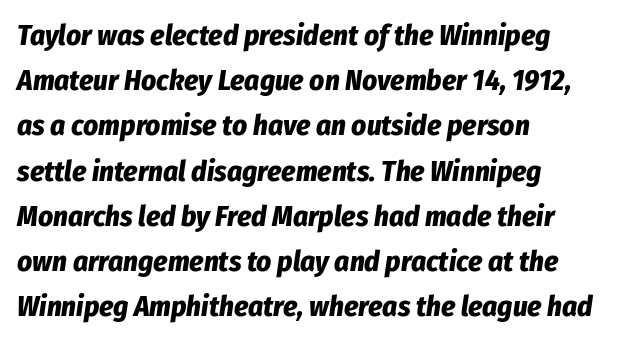
Q: Is the text bold? A: Yes.
Q: Is the text italic (slanted)? A: Yes, it leans right by about 8 degrees.
Q: Is the text underlined? A: No.
Q: How is the paragraph aligned? A: Left-aligned.
Q: Is the spacing between letters normal or unusually wide? A: Normal.
Q: Is the spacing between lines tight, normal or loose? A: Normal.
Q: Width (condensed, normal, or wide)? A: Condensed.
Q: Stroke contrast? A: Low.
Q: x-height? A: Medium.
Q: Monospaced? A: No.
